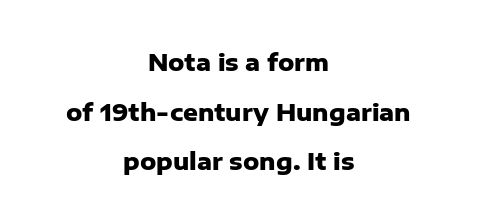
In CSS terms this would be text-align: center. Type without underlining. Pretty heavy lettering here — definitely bold. Does the leading feel generous? Absolutely, it's lavish.
